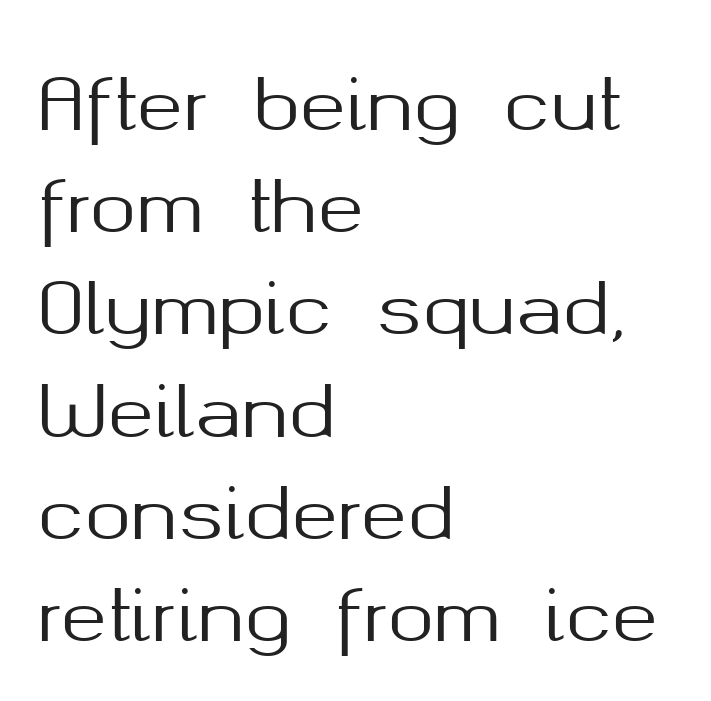
{"serif": "no", "italic": "no", "width": "normal", "stroke_contrast": "medium", "x_height": "medium", "monospaced": "no", "underline": "no", "align": "left", "line_spacing": "normal", "line_spacing_ratio": 1.46, "letter_spacing": "normal", "letter_spacing_em": 0.0, "glyph_px": 70}
